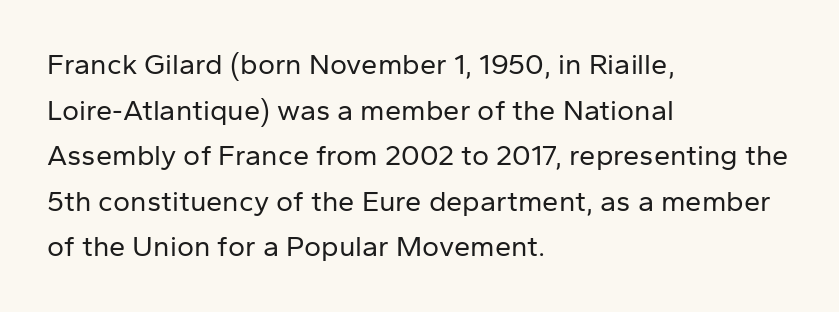
{"serif": "no", "italic": "no", "bold": "no", "weight": "regular", "width": "normal", "stroke_contrast": "low", "x_height": "medium", "monospaced": "no", "underline": "no", "align": "left", "line_spacing": "normal", "line_spacing_ratio": 1.57, "letter_spacing": "normal", "letter_spacing_em": 0.0, "glyph_px": 29}
